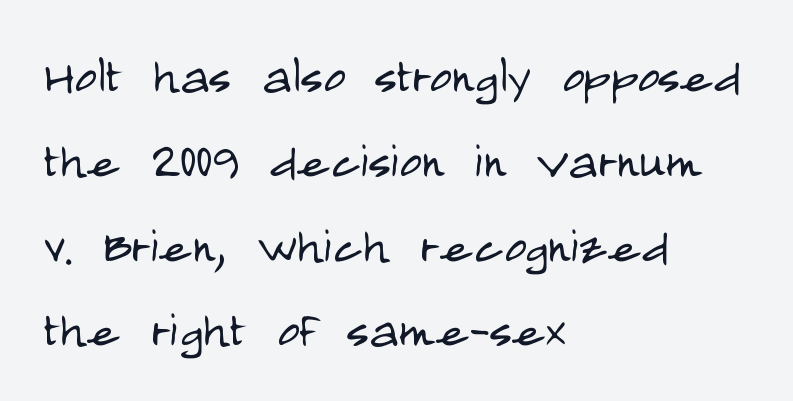
Q: Is the text bold? A: No.
Q: Is the text italic (slanted)? A: No, it is upright.
Q: Is the typeface a serif or a sans-serif typeface? A: Sans-serif.
Q: Is the text underlined? A: No.
Q: How is the paragraph aligned? A: Left-aligned.
Q: Is the spacing between letters normal or unusually wide? A: Normal.
Q: Is the spacing between lines tight, normal or loose? A: Normal.
Q: Width (condensed, normal, or wide)? A: Condensed.
Q: Stroke contrast? A: Low.
Q: x-height? A: Large.
Q: Monospaced? A: No.
